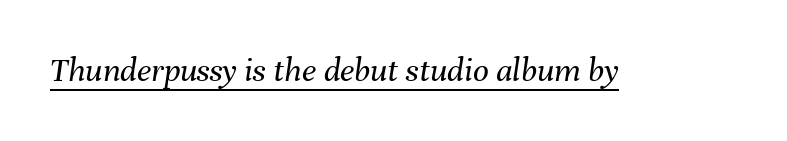
Q: Is the text bold? A: No.
Q: Is the text italic (slanted)? A: Yes, it leans right by about 8 degrees.
Q: Is the text underlined? A: Yes.
Q: Is the spacing between letters normal or unusually wide? A: Normal.
Q: Width (condensed, normal, or wide)? A: Normal.
Q: Stroke contrast? A: Medium.
Q: x-height? A: Medium.
Q: Monospaced? A: No.
